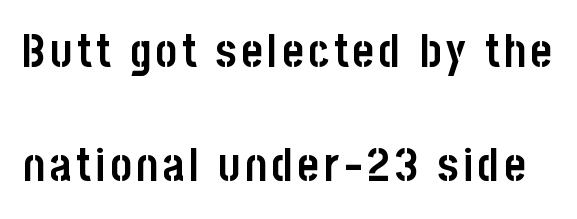
Look at the bottom of the vertical strokes: they stop flat, with no serifs. You could not count columns in this text — the font is proportionally spaced. Every character sits straight up, as roman type does. Lines of text with bare space underneath. Thick stems and heavy bowls — unmistakably bold. Students, observe: this is what heavily led, spacious text looks like.
